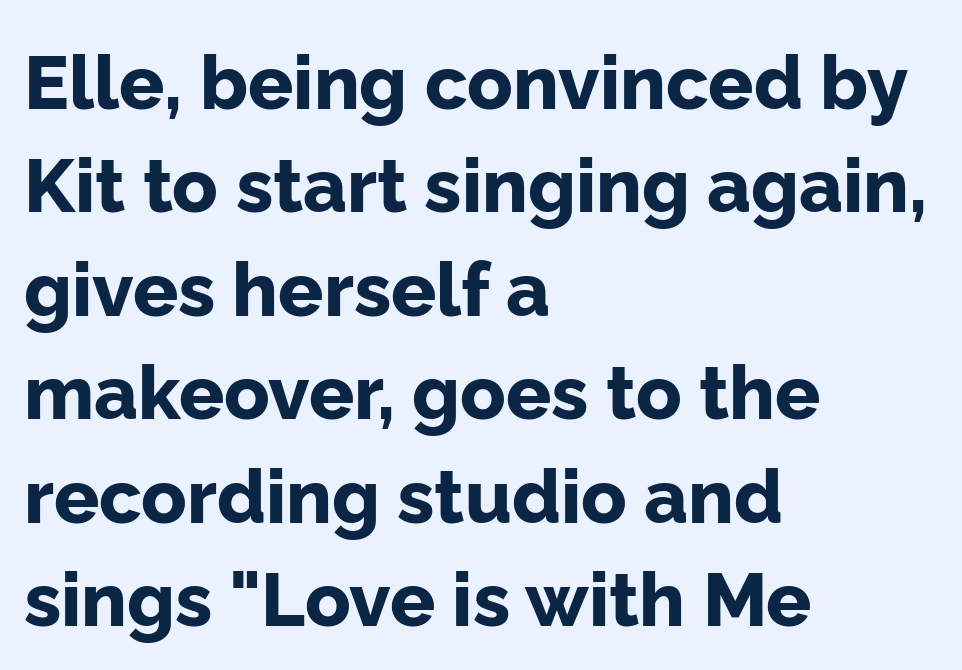
{"serif": "no", "italic": "no", "bold": "yes", "weight": "bold", "width": "normal", "stroke_contrast": "low", "x_height": "medium", "monospaced": "no", "underline": "no", "align": "left", "line_spacing": "normal", "line_spacing_ratio": 1.38, "letter_spacing": "normal", "letter_spacing_em": 0.0, "glyph_px": 75}
